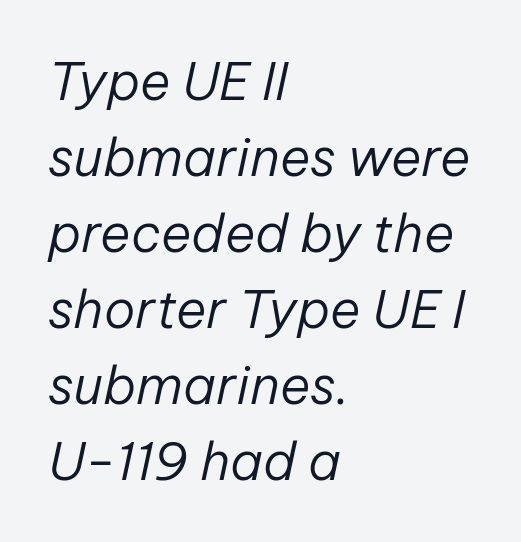
Reading down the column, the eye jumps a familiar distance to each next line. The strokes carry an ordinary text weight at most. The text block is weighted toward the left margin, trailing off unevenly rightward. The passage shown is typed in a proportional face where columns would drift. Standard letterfit; no display-style spreading of the glyphs.
